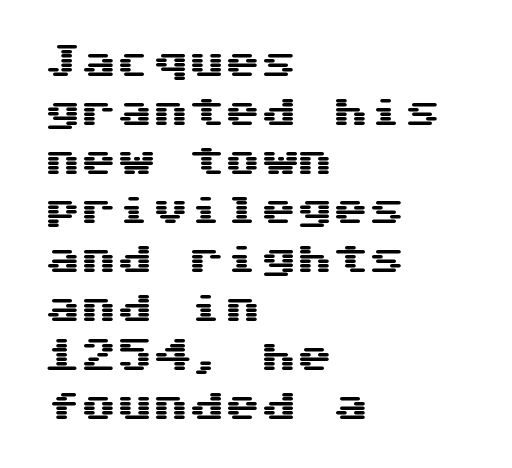
Q: Is the text italic (slanted)? A: No, it is upright.
Q: Is the typeface a serif or a sans-serif typeface? A: Sans-serif.
Q: Is the text underlined? A: No.
Q: How is the paragraph aligned? A: Left-aligned.
Q: Is the spacing between letters normal or unusually wide? A: Normal.
Q: Is the spacing between lines tight, normal or loose? A: Normal.
Q: Width (condensed, normal, or wide)? A: Wide.
Q: Stroke contrast? A: Medium.
Q: x-height? A: Medium.
Q: Monospaced? A: Yes.
